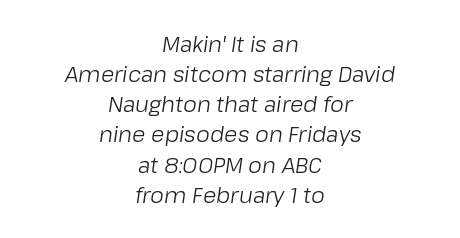
The image shows 22 px text type, italic (leaning right); set centered, normal line spacing (1.37x), normal letter spacing, not underlined.
